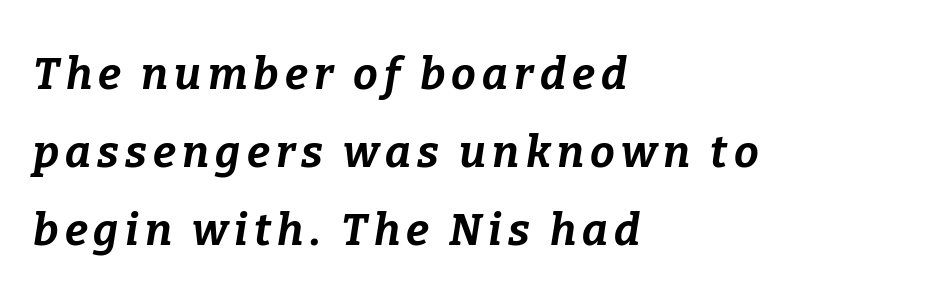
Q: Is the text bold? A: Yes.
Q: Is the text italic (slanted)? A: Yes, it leans right by about 9 degrees.
Q: Is the text underlined? A: No.
Q: How is the paragraph aligned? A: Left-aligned.
Q: Width (condensed, normal, or wide)? A: Normal.
Q: Stroke contrast? A: Low.
Q: x-height? A: Medium.
Q: Monospaced? A: No.
